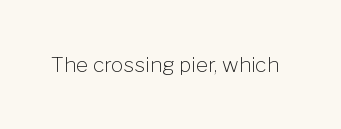
The passage shown is not underscored anywhere. The font's upright variant was chosen for this text. Stems here are at most as thick as an everyday book face. Observe the ordinary spacing: letters are neighbours, not strangers.
